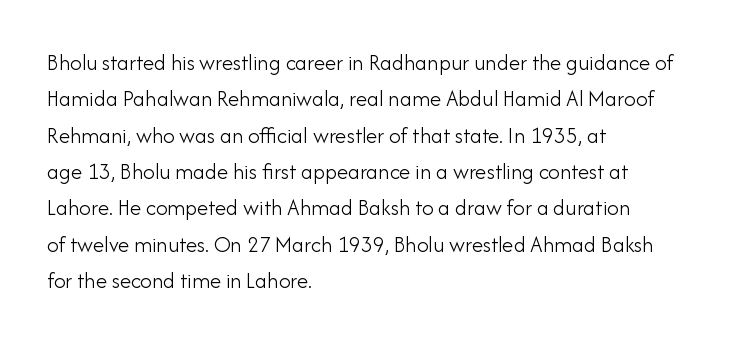
{"italic": "no", "bold": "no", "underline": "no", "align": "left", "line_spacing": "normal", "line_spacing_ratio": 1.58, "letter_spacing": "normal", "letter_spacing_em": 0.0, "glyph_px": 23}
